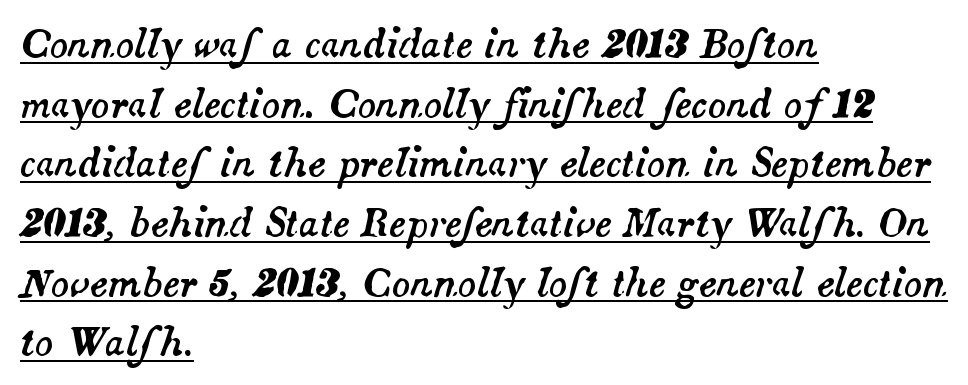
Does a line run under the words? Yes, clearly. Compared with typical paragraphs, the rows here are spaced about the same. Spacing verdict: proportional, widths tailored to each character. A student would call this left alignment; a typographer would say flush left, rag right.
